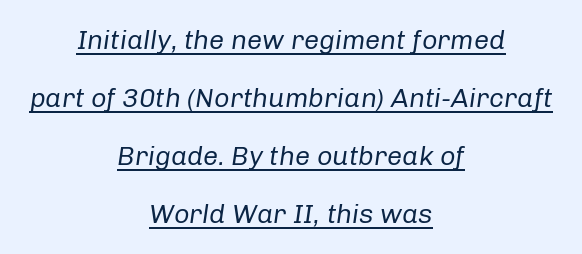
Q: Is the text bold? A: No.
Q: Is the text italic (slanted)? A: Yes, it leans right by about 8 degrees.
Q: Is the text underlined? A: Yes.
Q: How is the paragraph aligned? A: Centered.
Q: Is the spacing between letters normal or unusually wide? A: Normal.
Q: Is the spacing between lines tight, normal or loose? A: Loose.
